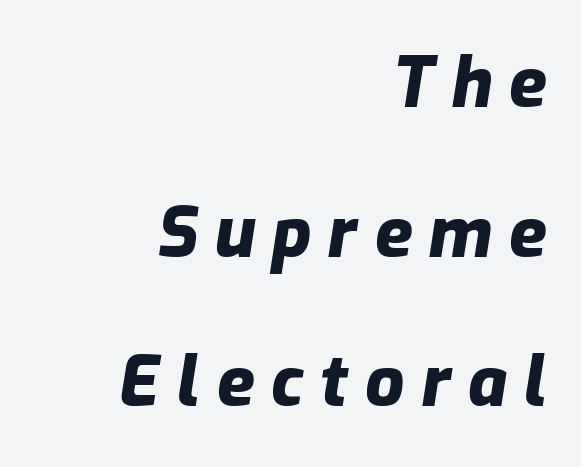
What's the leading like? Stretched, with rows far apart. Nobody drew a line under any word here. The sample has been set heavy, in full bold. Proportional: the letters do not fall into vertical columns.
